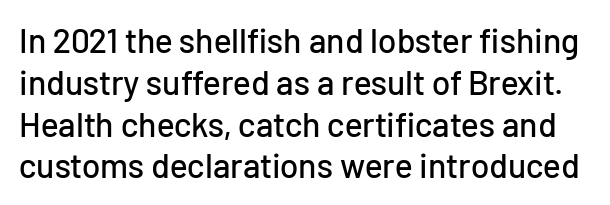
The string is rendered with underlining switched off. Is the letter spacing exaggerated? No — it looks like the ordinary default. The lettering stays uniformly vertical, giving the passage a roman look. The designer went with a sans here, leaving each stem footless.
